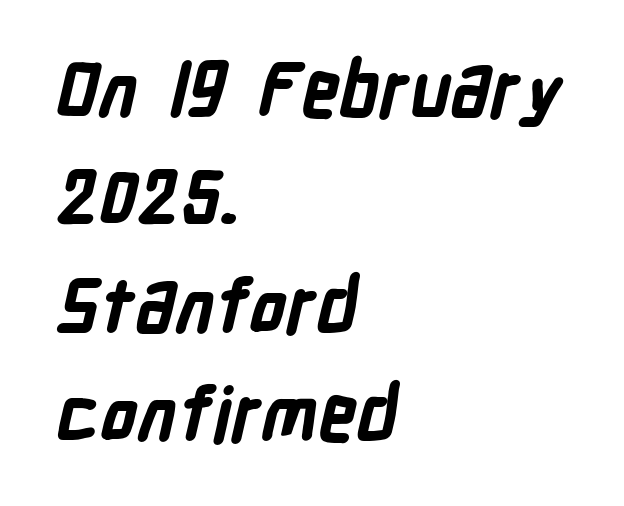
{"serif": "no", "bold": "yes", "weight": "bold", "width": "condensed", "stroke_contrast": "low", "x_height": "medium", "monospaced": "no", "underline": "no", "align": "left", "line_spacing": "normal", "line_spacing_ratio": 1.46, "letter_spacing": "normal", "letter_spacing_em": 0.0, "glyph_px": 74}
